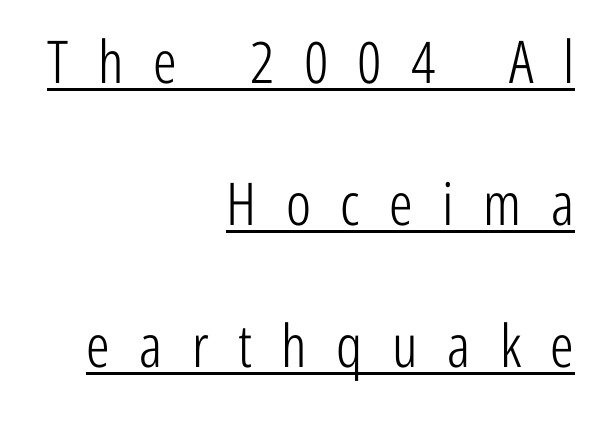
Q: Is the text bold? A: No.
Q: Is the text italic (slanted)? A: No, it is upright.
Q: Is the typeface a serif or a sans-serif typeface? A: Sans-serif.
Q: Is the text underlined? A: Yes.
Q: How is the paragraph aligned? A: Right-aligned.
Q: Is the spacing between letters normal or unusually wide? A: Unusually wide.
Q: Is the spacing between lines tight, normal or loose? A: Loose.
Q: Width (condensed, normal, or wide)? A: Condensed.
Q: Stroke contrast? A: Low.
Q: x-height? A: Medium.
Q: Monospaced? A: No.
